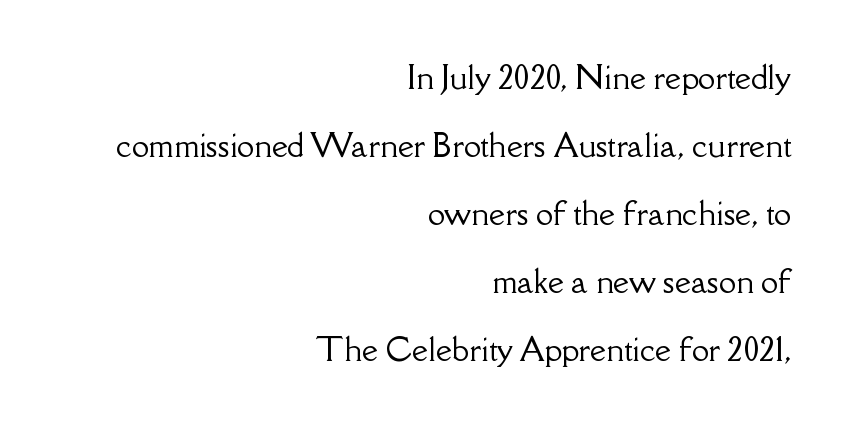
Q: Is the text italic (slanted)? A: No, it is upright.
Q: Is the typeface a serif or a sans-serif typeface? A: Serif.
Q: Is the text underlined? A: No.
Q: How is the paragraph aligned? A: Right-aligned.
Q: Is the spacing between letters normal or unusually wide? A: Normal.
Q: Is the spacing between lines tight, normal or loose? A: Loose.
Q: Width (condensed, normal, or wide)? A: Normal.
Q: Stroke contrast? A: Low.
Q: x-height? A: Small.
Q: Monospaced? A: No.
